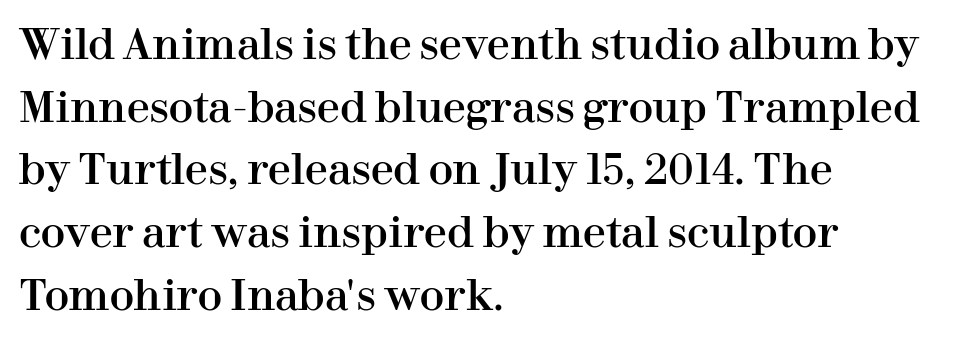
{"serif": "yes", "italic": "no", "width": "normal", "stroke_contrast": "high", "x_height": "medium", "monospaced": "no", "underline": "no", "align": "left", "line_spacing": "normal", "line_spacing_ratio": 1.53, "letter_spacing": "normal", "letter_spacing_em": 0.0, "glyph_px": 41}
